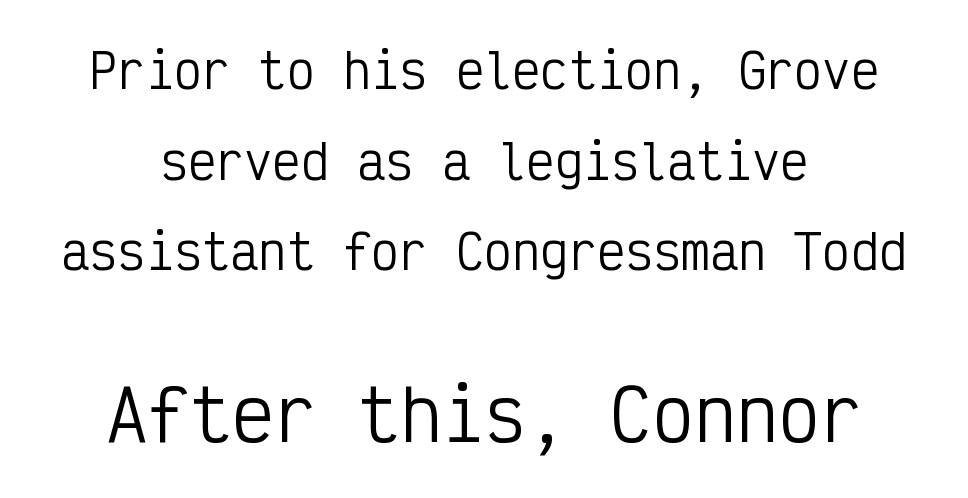
The image shows 70 px regular-weight, condensed sans-serif type, upright, monospaced; set centered, loose line spacing (1.93x), normal letter spacing, not underlined; the second (bottom) block is 1.49x larger; low stroke contrast and a medium x-height.
